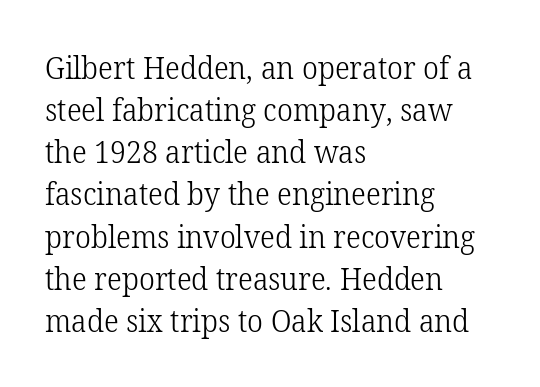
{"serif": "yes", "italic": "no", "bold": "no", "weight": "light", "width": "normal", "stroke_contrast": "low", "x_height": "medium", "monospaced": "no", "underline": "no", "align": "left", "line_spacing": "normal", "line_spacing_ratio": 1.36, "letter_spacing": "normal", "letter_spacing_em": 0.0, "glyph_px": 31}
